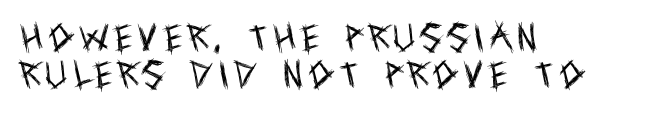
Q: Is the text bold? A: No.
Q: Is the text italic (slanted)? A: No, it is upright.
Q: Is the typeface a serif or a sans-serif typeface? A: Sans-serif.
Q: Is the text underlined? A: No.
Q: How is the paragraph aligned? A: Left-aligned.
Q: Is the spacing between letters normal or unusually wide? A: Unusually wide.
Q: Width (condensed, normal, or wide)? A: Condensed.
Q: x-height? A: Large.
Q: Monospaced? A: No.
